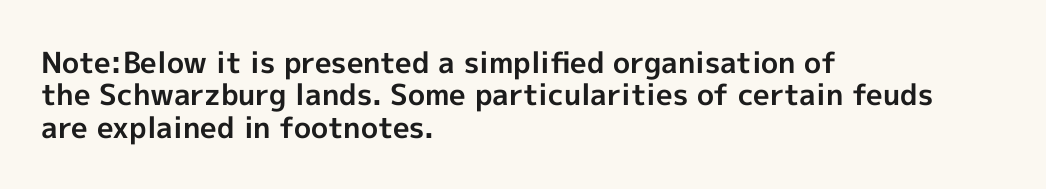
Q: Is the text bold? A: Yes.
Q: Is the text italic (slanted)? A: No, it is upright.
Q: Is the typeface a serif or a sans-serif typeface? A: Sans-serif.
Q: Is the text underlined? A: No.
Q: How is the paragraph aligned? A: Left-aligned.
Q: Is the spacing between letters normal or unusually wide? A: Normal.
Q: Is the spacing between lines tight, normal or loose? A: Tight.
Q: Width (condensed, normal, or wide)? A: Normal.
Q: x-height? A: Medium.
Q: Monospaced? A: No.
